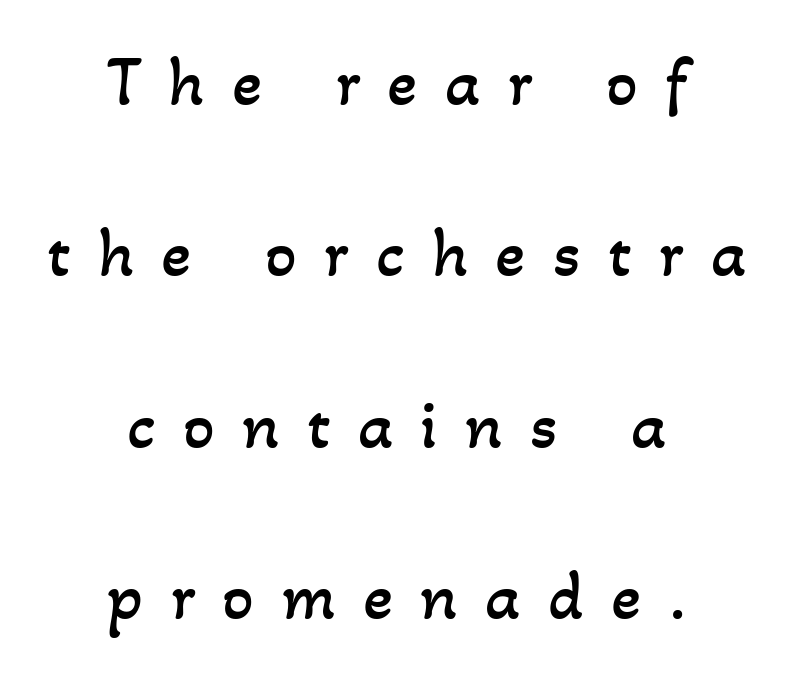
The image shows 70 px regular-weight type; set centered, loose line spacing (2.45x), unusually wide letter spacing (+0.39 em), not underlined; low stroke contrast and a small x-height.
